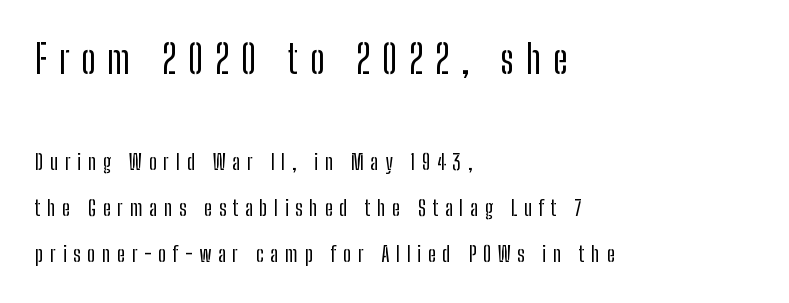
Q: Is the text italic (slanted)? A: No, it is upright.
Q: Is the typeface a serif or a sans-serif typeface? A: Sans-serif.
Q: Is the text underlined? A: No.
Q: How is the paragraph aligned? A: Left-aligned.
Q: Is the spacing between letters normal or unusually wide? A: Unusually wide.
Q: Is the spacing between lines tight, normal or loose? A: Loose.
Q: Which block of text is set in a larger size, the first (top) or the second (bottom)? A: The first (top) one.
Q: Width (condensed, normal, or wide)? A: Condensed.
Q: Stroke contrast? A: Low.
Q: x-height? A: Medium.
Q: Monospaced? A: No.
